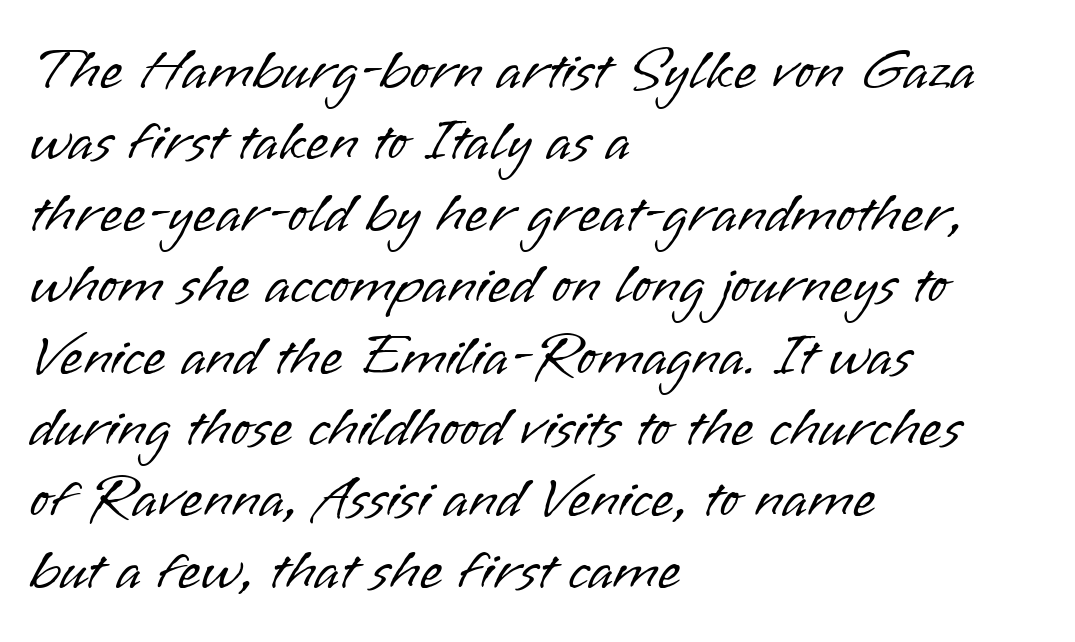
Q: Is the text bold? A: No.
Q: Is the text italic (slanted)? A: Yes.
Q: Is the typeface a serif or a sans-serif typeface? A: Sans-serif.
Q: Is the text underlined? A: No.
Q: How is the paragraph aligned? A: Left-aligned.
Q: Is the spacing between letters normal or unusually wide? A: Normal.
Q: Width (condensed, normal, or wide)? A: Normal.
Q: Stroke contrast? A: Low.
Q: x-height? A: Small.
Q: Monospaced? A: No.
